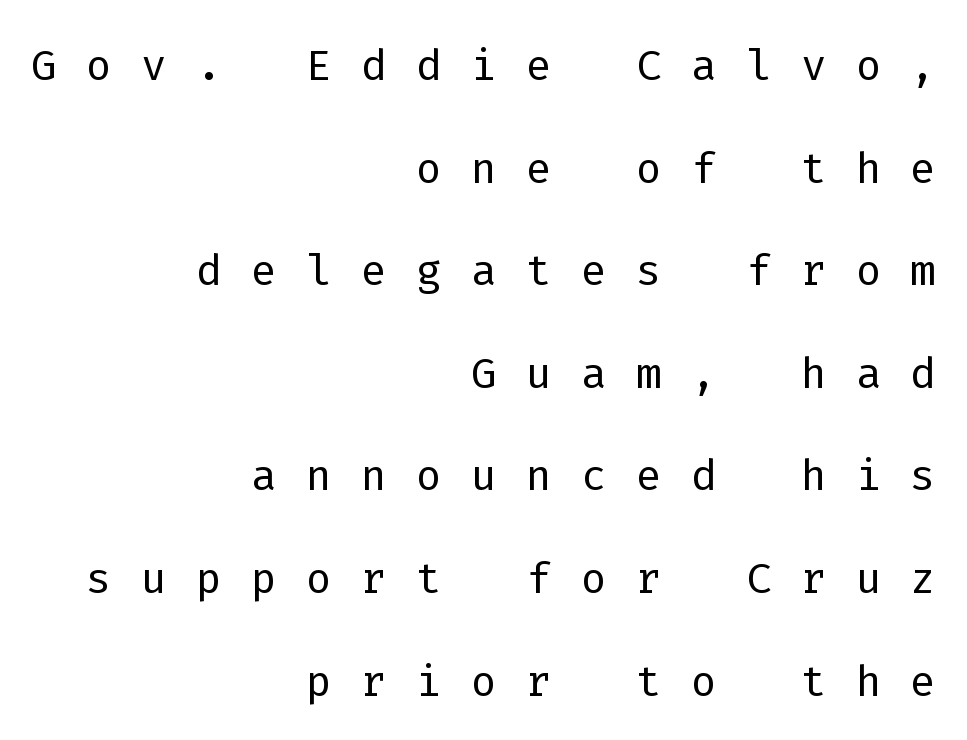
Q: Is the text bold? A: No.
Q: Is the text italic (slanted)? A: No, it is upright.
Q: Is the typeface a serif or a sans-serif typeface? A: Sans-serif.
Q: Is the text underlined? A: No.
Q: How is the paragraph aligned? A: Right-aligned.
Q: Is the spacing between letters normal or unusually wide? A: Unusually wide.
Q: Width (condensed, normal, or wide)? A: Normal.
Q: Stroke contrast? A: Low.
Q: x-height? A: Medium.
Q: Monospaced? A: Yes.
